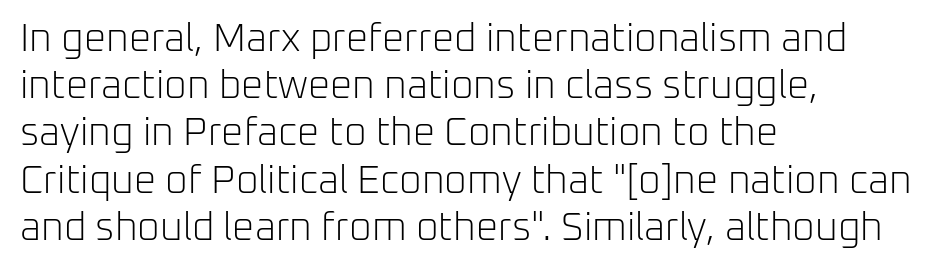
Q: Is the text bold? A: No.
Q: Is the text italic (slanted)? A: No, it is upright.
Q: Is the typeface a serif or a sans-serif typeface? A: Sans-serif.
Q: Is the text underlined? A: No.
Q: How is the paragraph aligned? A: Left-aligned.
Q: Is the spacing between letters normal or unusually wide? A: Normal.
Q: Width (condensed, normal, or wide)? A: Normal.
Q: Stroke contrast? A: Low.
Q: x-height? A: Medium.
Q: Monospaced? A: No.
